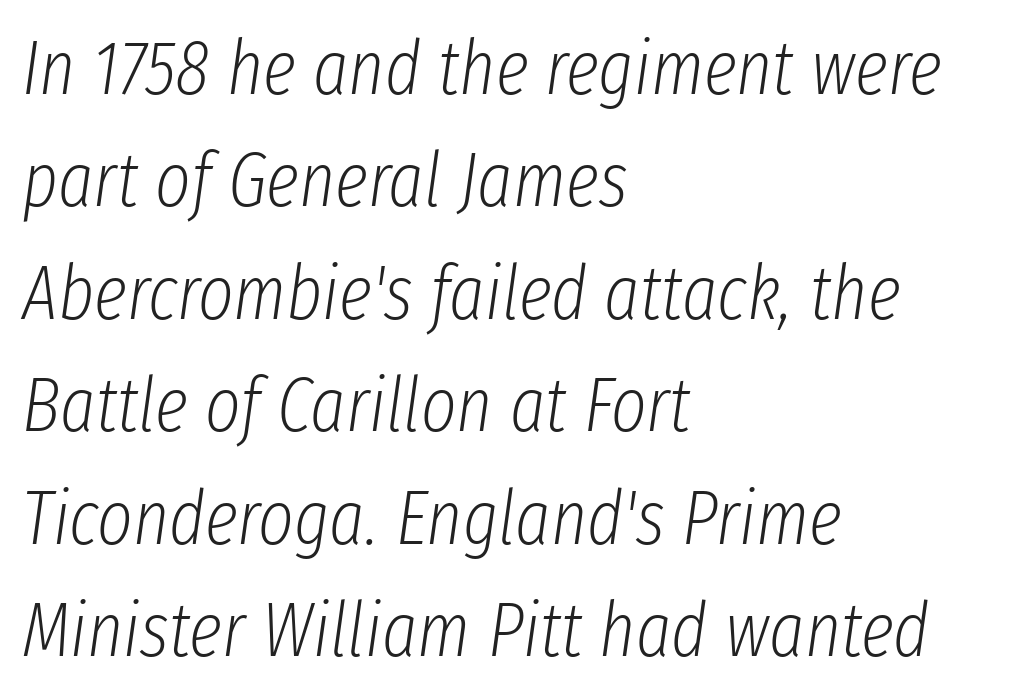
Students, note that the glyphs here touch the page at normal intervals. Horizontally, the lines are justified to the leading edge only. The rendering uses natural spacing where letterforms have individual widths. Stems and bowls with no extra thickness — not bold.
